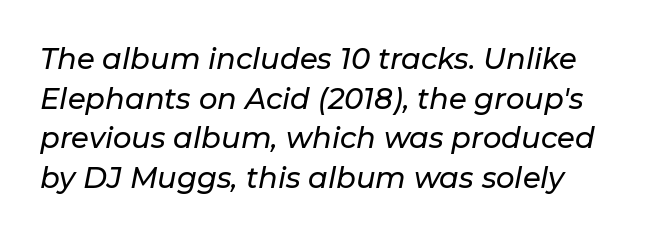
{"italic": "yes", "lean": "right", "slant_degrees": 11, "width": "normal", "stroke_contrast": "low", "x_height": "medium", "monospaced": "no", "underline": "no", "align": "left", "line_spacing": "normal", "line_spacing_ratio": 1.37, "letter_spacing": "normal", "letter_spacing_em": 0.0, "glyph_px": 29}
